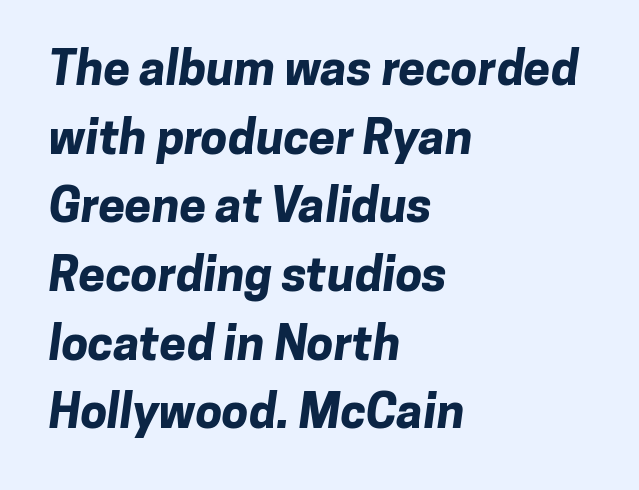
The image shows 48 px bold sans-serif type; set left-aligned, normal line spacing (1.43x), normal letter spacing, not underlined; low stroke contrast and a medium x-height.
